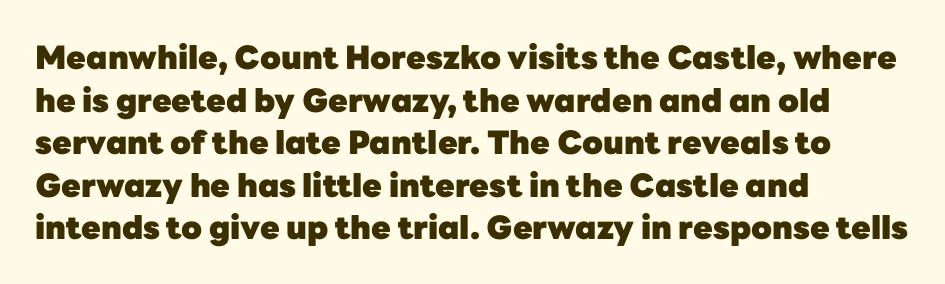
Q: Is the text bold? A: Yes.
Q: Is the text italic (slanted)? A: No, it is upright.
Q: Is the typeface a serif or a sans-serif typeface? A: Sans-serif.
Q: Is the text underlined? A: No.
Q: How is the paragraph aligned? A: Left-aligned.
Q: Is the spacing between letters normal or unusually wide? A: Normal.
Q: Is the spacing between lines tight, normal or loose? A: Normal.
Q: Width (condensed, normal, or wide)? A: Normal.
Q: Stroke contrast? A: Low.
Q: x-height? A: Medium.
Q: Monospaced? A: No.
